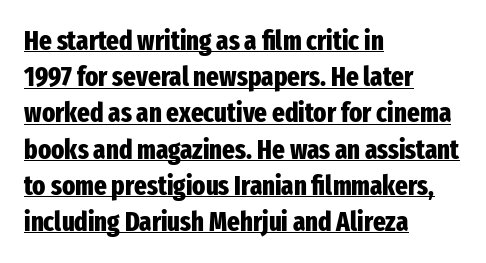
A baseline rule has been typeset under these characters. The lines in this sample share a left origin and differ only in where they stop. The specimen reads as upright at a glance. The letterforms sit shoulder to shoulder at normal distance. Weight: bold.
